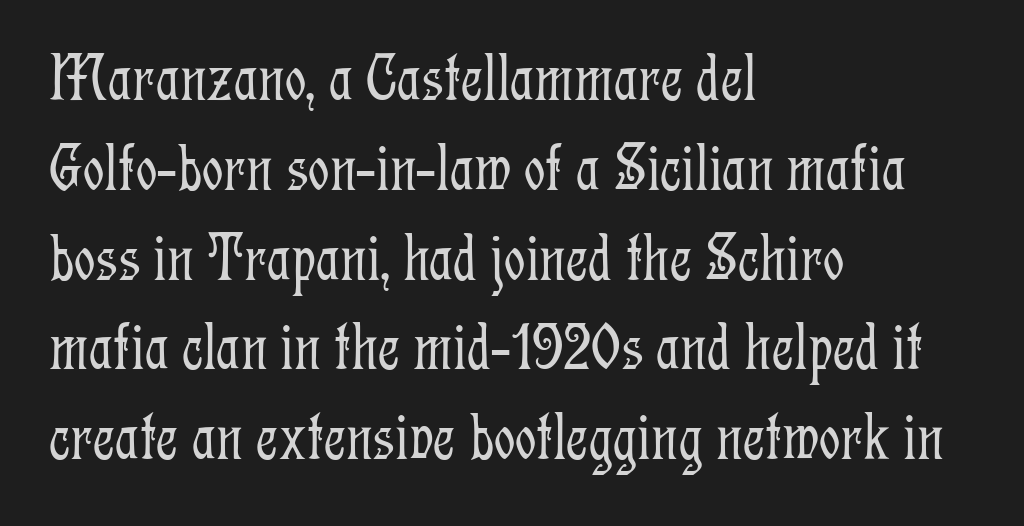
The image shows 67 px light, condensed serif type, upright; set left-aligned, normal line spacing (1.34x), normal letter spacing, not underlined; low stroke contrast and a medium x-height.
